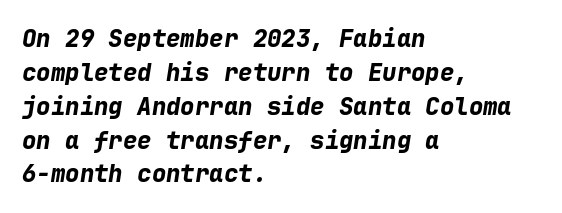
The image shows 24 px bold type, italic (leaning right); set left-aligned, normal line spacing (1.41x), normal letter spacing, not underlined.
